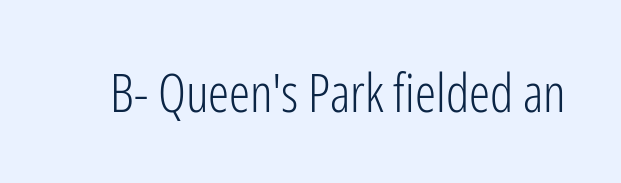
The image shows 53 px light, condensed sans-serif type, upright; set normal letter spacing, not underlined; low stroke contrast and a medium x-height.
